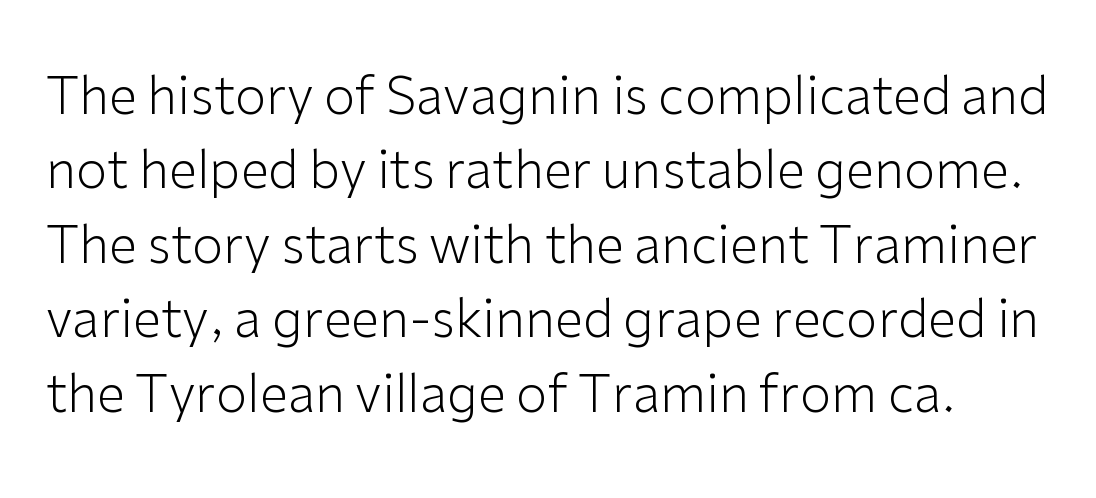
Proportional: the letters do not fall into vertical columns. This sample uses plain, unmodified letter spacing. Is there any slant? The stems are plumb. Classification — sans serif. The characters are drawn with everyday or finer stroke widths. Quick note: underline off.
